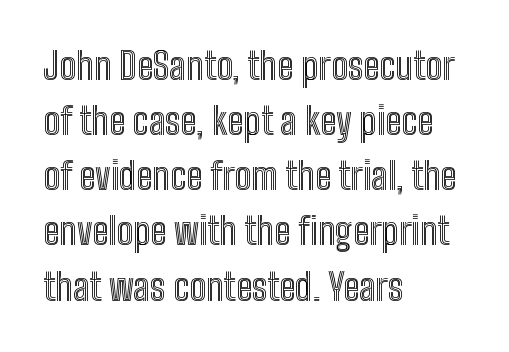
This sample keeps an unexceptional amount of space between lines. Does the copy run flush right? No — it runs flush left. You could call the tracking neutral — neither tight nor loose. The string is rendered with underlining switched off. You could not count columns in this text — the font is proportionally spaced. Ascenders rise straight up at ninety degrees.
